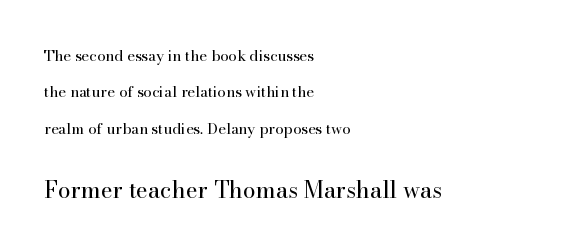
{"italic": "no", "bold": "no", "underline": "no", "align": "left", "line_spacing": "loose", "line_spacing_ratio": 2.43, "letter_spacing": "normal", "letter_spacing_em": 0.0, "larger_block": "second", "size_ratio": 1.53, "glyph_px": 23}
